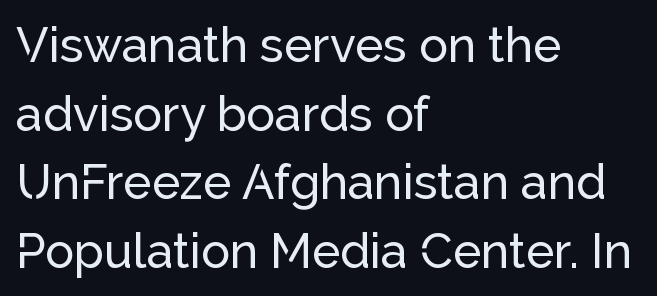
Q: Is the text italic (slanted)? A: No, it is upright.
Q: Is the typeface a serif or a sans-serif typeface? A: Sans-serif.
Q: Is the text underlined? A: No.
Q: How is the paragraph aligned? A: Left-aligned.
Q: Is the spacing between letters normal or unusually wide? A: Normal.
Q: Is the spacing between lines tight, normal or loose? A: Normal.
Q: Width (condensed, normal, or wide)? A: Normal.
Q: Stroke contrast? A: Low.
Q: x-height? A: Medium.
Q: Monospaced? A: No.
